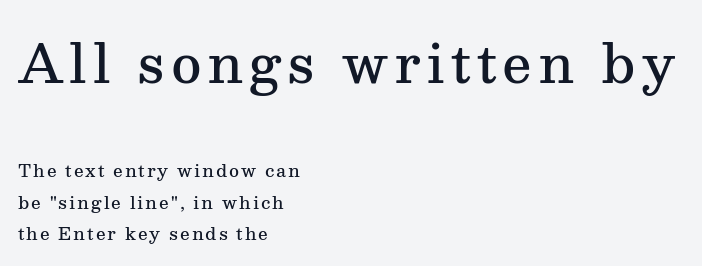
The image shows 52 px semibold serif type, upright; set left-aligned, line spacing 1.84x, not underlined; the first (top) block is 3.06x larger; medium stroke contrast and a medium x-height.
